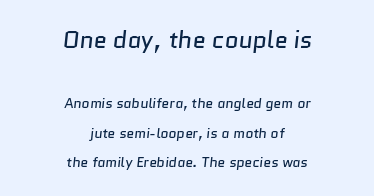
Q: Is the text bold? A: No.
Q: Is the text underlined? A: No.
Q: How is the paragraph aligned? A: Centered.
Q: Is the spacing between letters normal or unusually wide? A: Normal.
Q: Is the spacing between lines tight, normal or loose? A: Loose.
Q: Which block of text is set in a larger size, the first (top) or the second (bottom)? A: The first (top) one.
